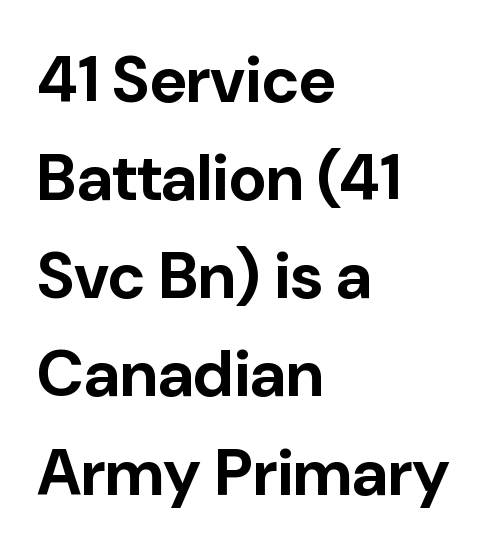
Q: Is the text bold? A: Yes.
Q: Is the text italic (slanted)? A: No, it is upright.
Q: Is the typeface a serif or a sans-serif typeface? A: Sans-serif.
Q: Is the text underlined? A: No.
Q: How is the paragraph aligned? A: Left-aligned.
Q: Is the spacing between letters normal or unusually wide? A: Normal.
Q: Is the spacing between lines tight, normal or loose? A: Normal.
Q: Width (condensed, normal, or wide)? A: Normal.
Q: Stroke contrast? A: Low.
Q: x-height? A: Medium.
Q: Monospaced? A: No.
